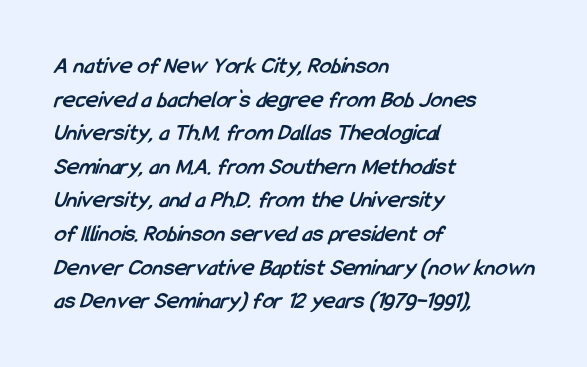
Emphasis by weight is at full strength: bold. Clear beneath every line of the passage. The tracking reads as untouched default to a designer's eye. Horizontal bands of white between lines are of average thickness. Caption: multi-line text, flush left, ragged right.
